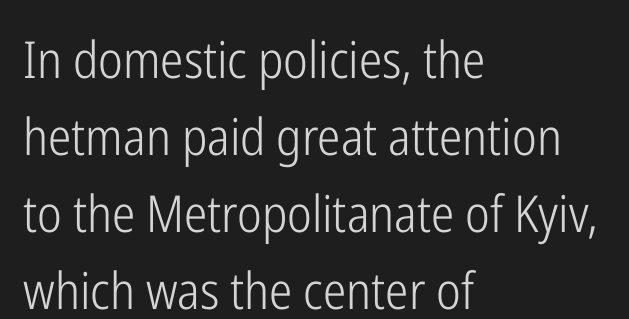
The image shows 51 px light, condensed sans-serif type, upright; set left-aligned, normal line spacing (1.51x), normal letter spacing, not underlined; low stroke contrast and a medium x-height.
